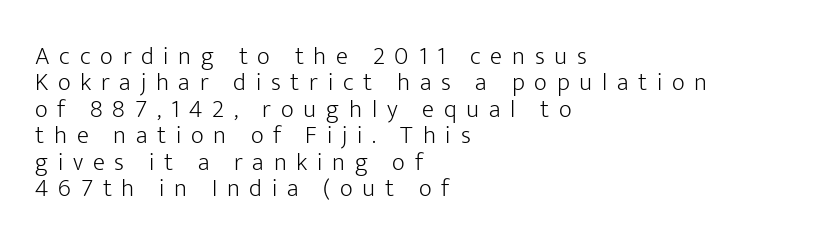
{"italic": "no", "bold": "no", "underline": "no", "align": "left", "line_spacing": "tight", "line_spacing_ratio": 1.06, "letter_spacing": "wide", "letter_spacing_em": 0.39, "glyph_px": 25}
